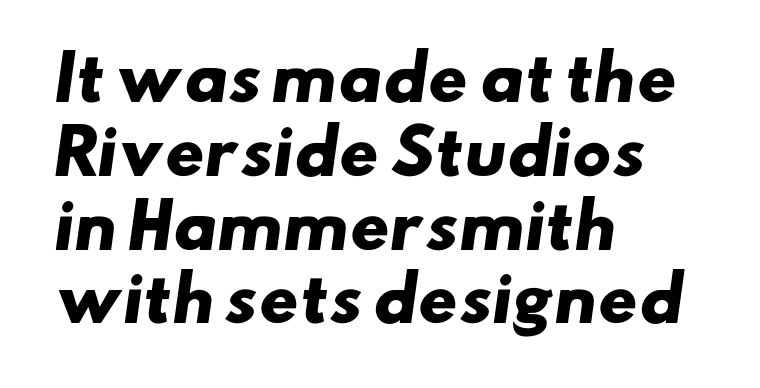
{"serif": "no", "bold": "yes", "weight": "heavy", "width": "wide", "stroke_contrast": "low", "x_height": "small", "monospaced": "no", "underline": "no", "align": "left", "line_spacing_ratio": 1.21, "letter_spacing": "normal", "letter_spacing_em": 0.0, "glyph_px": 61}
